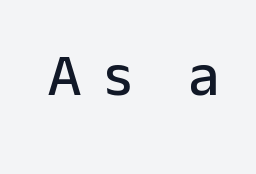
{"serif": "no", "italic": "no", "width": "normal", "stroke_contrast": "low", "x_height": "medium", "monospaced": "no", "underline": "no", "letter_spacing": "wide", "letter_spacing_em": 0.39, "glyph_px": 59}
